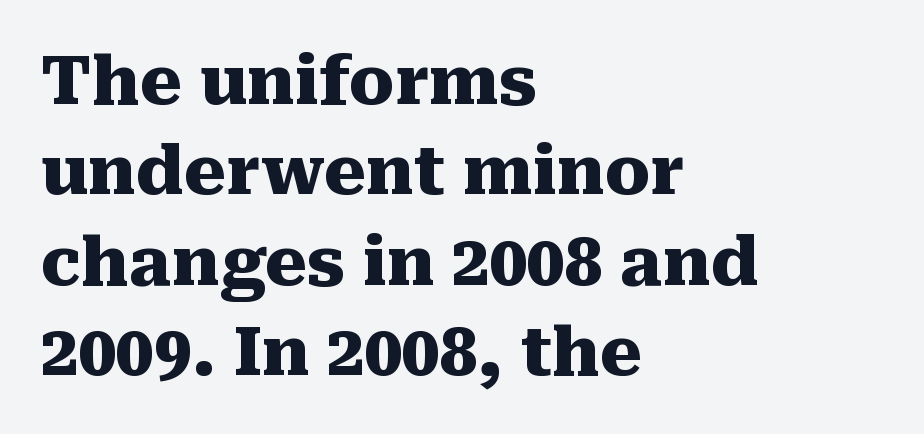
Line starts are locked; line ends wander. Clear beneath every line of the passage. These lines are composed in type with serifs. Do the characters align in a grid? No, the font is proportional. The passage shown is emphatically bold. Regarding leading, the lines here are spaced in the standard way.
